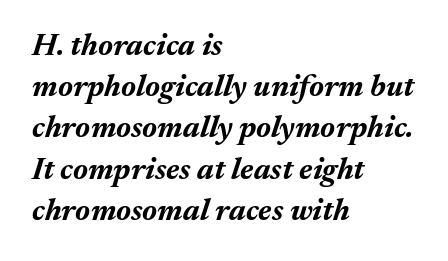
This is heavy type, rendered in bold. Spacing verdict: proportional, widths tailored to each character. Has an underline been added? It has not. Vertically, the passage feels balanced, rows spaced as you'd expect. In terms of letterspacing, this is plain default setting. Notice how the stems are inclined rather than vertical — that's the hallmark of italics.
